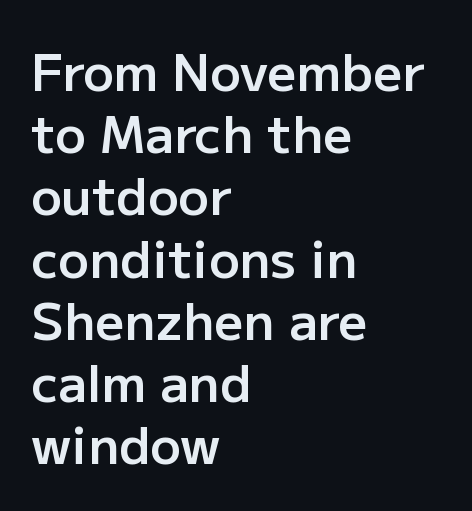
Note the varied advance widths — an 'i' is clearly narrower than an 'm'. You can tell from the bare stems that sans-serif type was used. Descender tails drop into unmarked territory. Every stem runs plumb, perpendicular to the baseline. The paragraph has a hard left edge and a soft right edge.
